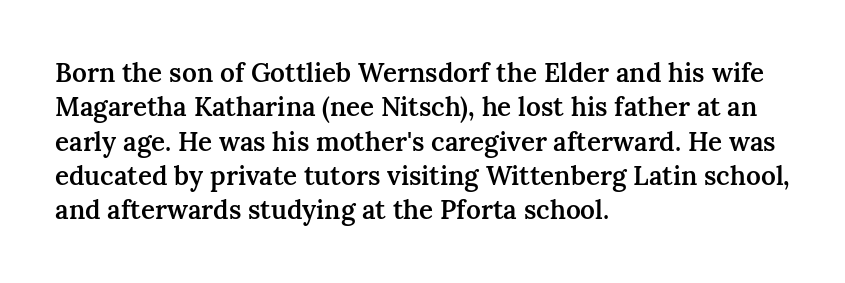
{"italic": "no", "bold": "semi", "underline": "no", "align": "left", "line_spacing": "normal", "line_spacing_ratio": 1.32, "letter_spacing": "normal", "letter_spacing_em": 0.0, "glyph_px": 26}
